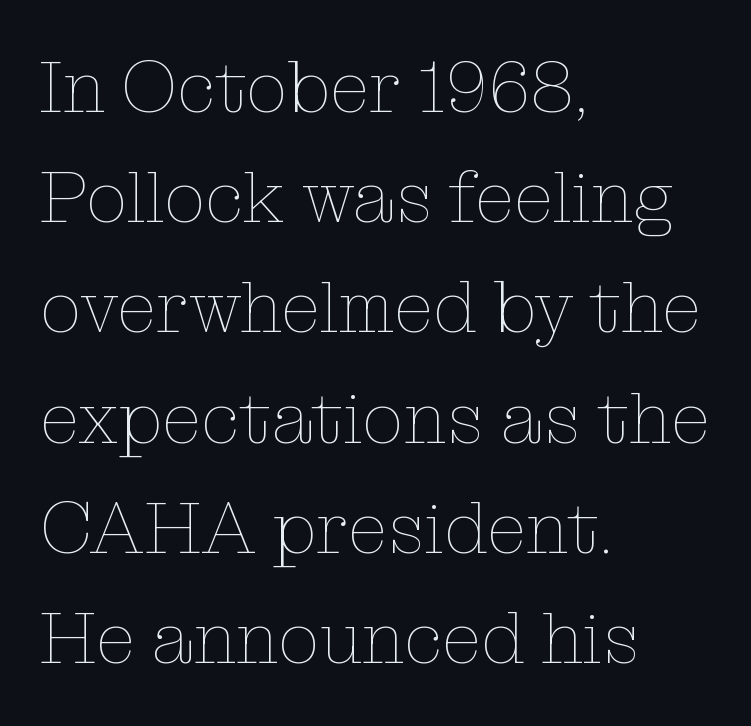
Q: Is the text bold? A: No.
Q: Is the text italic (slanted)? A: No, it is upright.
Q: Is the text underlined? A: No.
Q: How is the paragraph aligned? A: Left-aligned.
Q: Is the spacing between letters normal or unusually wide? A: Normal.
Q: Is the spacing between lines tight, normal or loose? A: Normal.
Q: Width (condensed, normal, or wide)? A: Normal.
Q: Stroke contrast? A: Low.
Q: x-height? A: Medium.
Q: Monospaced? A: No.
